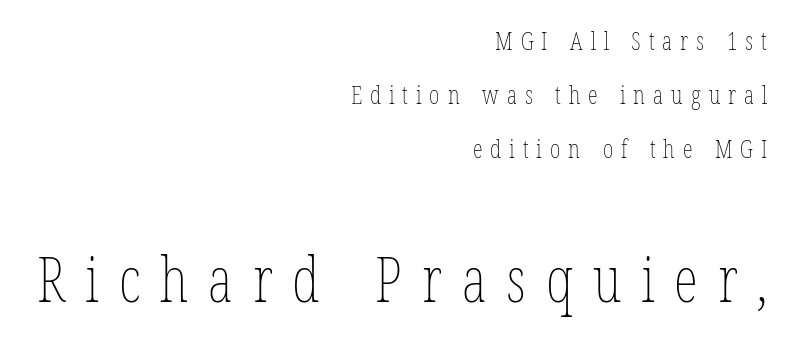
You could fit nearly another row in the gap between these rows. Lines of text with bare space underneath. On a weight scale, this lands at 450 or below. The second block has been scaled up relative to the first. Look at the tracking — it's clearly loosened, letters drifting apart. The lettering holds an erect, upright posture throughout.
